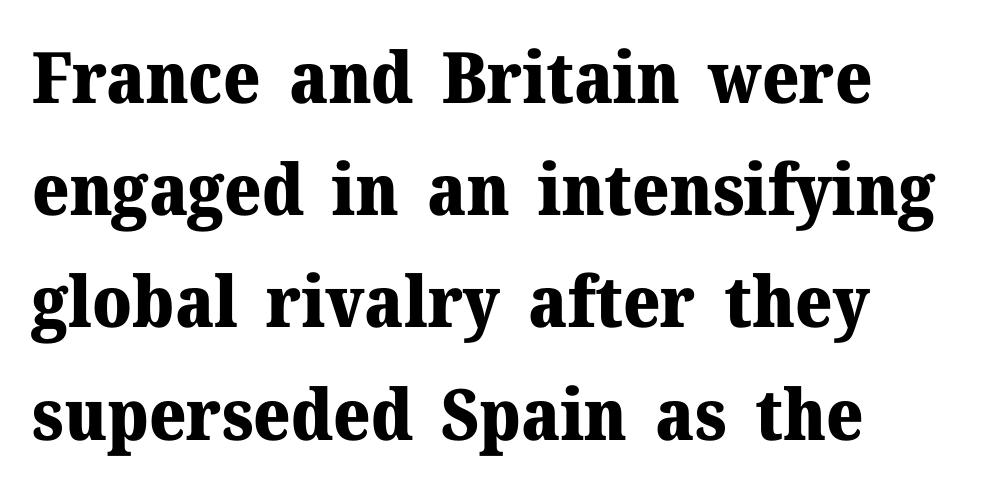
{"serif": "yes", "italic": "no", "bold": "yes", "weight": "heavy", "width": "normal", "stroke_contrast": "medium", "x_height": "medium", "monospaced": "no", "underline": "no", "align": "left", "line_spacing": "normal", "line_spacing_ratio": 1.58, "letter_spacing": "normal", "letter_spacing_em": 0.0, "glyph_px": 71}
